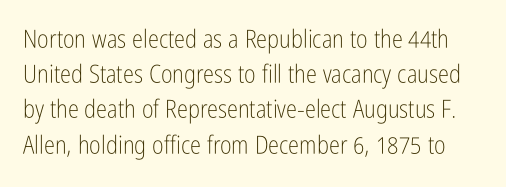
The image shows 25 px text type, upright; set normal line spacing (1.41x), normal letter spacing, not underlined.
